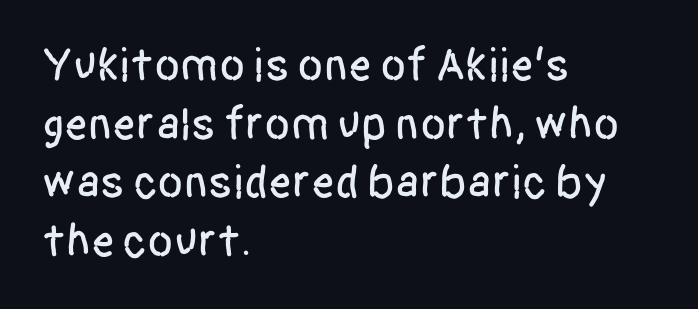
The image shows 47 px condensed sans-serif type, upright; set left-aligned, normal line spacing (1.25x), normal letter spacing, not underlined; low stroke contrast and a large x-height.
